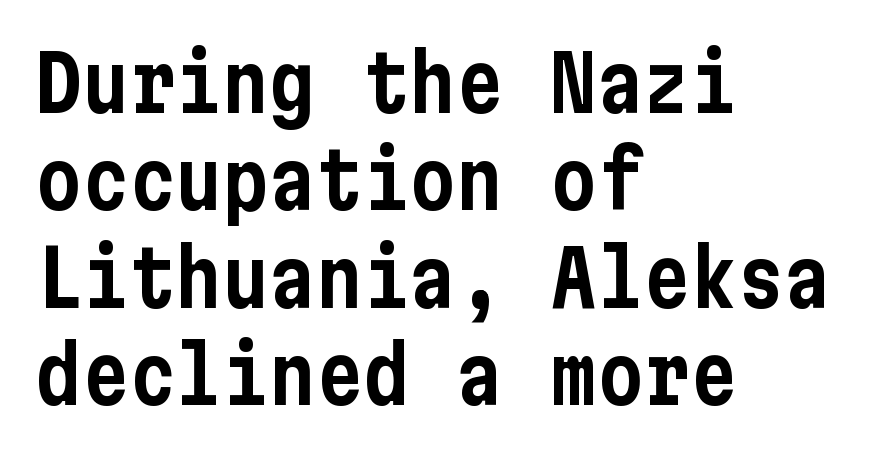
The image shows 78 px condensed sans-serif type, upright; set left-aligned, normal line spacing (1.25x), normal letter spacing, not underlined; low stroke contrast and a medium x-height.
